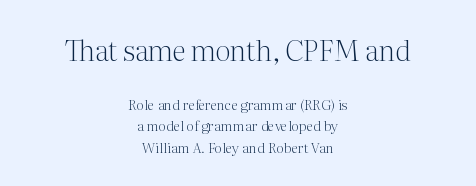
{"serif": "yes", "italic": "no", "bold": "no", "weight": "light", "width": "normal", "stroke_contrast": "medium", "x_height": "medium", "monospaced": "no", "underline": "no", "align": "center", "line_spacing": "normal", "line_spacing_ratio": 1.52, "letter_spacing": "normal", "letter_spacing_em": 0.0, "larger_block": "first", "size_ratio": 2.0, "glyph_px": 28}
